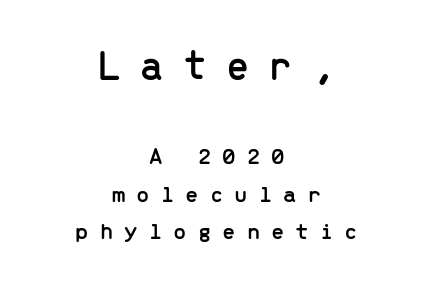
{"serif": "no", "italic": "no", "width": "normal", "stroke_contrast": "low", "x_height": "medium", "monospaced": "yes", "underline": "no", "align": "center", "line_spacing": "normal", "line_spacing_ratio": 1.56, "letter_spacing": "wide", "letter_spacing_em": 0.46, "larger_block": "first", "size_ratio": 1.75, "glyph_px": 42}
